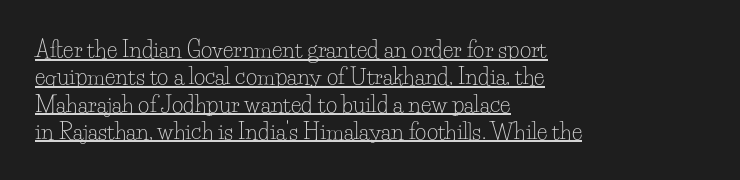
{"italic": "no", "bold": "no", "underline": "yes", "align": "left", "line_spacing_ratio": 1.24, "letter_spacing": "normal", "letter_spacing_em": 0.0, "glyph_px": 22}
